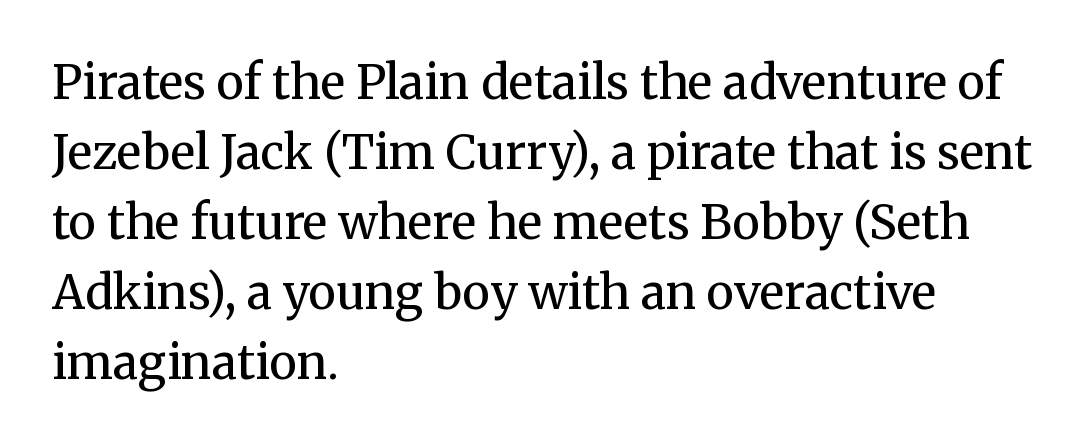
Q: Is the text bold? A: No.
Q: Is the text italic (slanted)? A: No, it is upright.
Q: Is the typeface a serif or a sans-serif typeface? A: Serif.
Q: Is the text underlined? A: No.
Q: How is the paragraph aligned? A: Left-aligned.
Q: Is the spacing between letters normal or unusually wide? A: Normal.
Q: Is the spacing between lines tight, normal or loose? A: Normal.
Q: Width (condensed, normal, or wide)? A: Normal.
Q: Stroke contrast? A: Medium.
Q: x-height? A: Medium.
Q: Monospaced? A: No.
